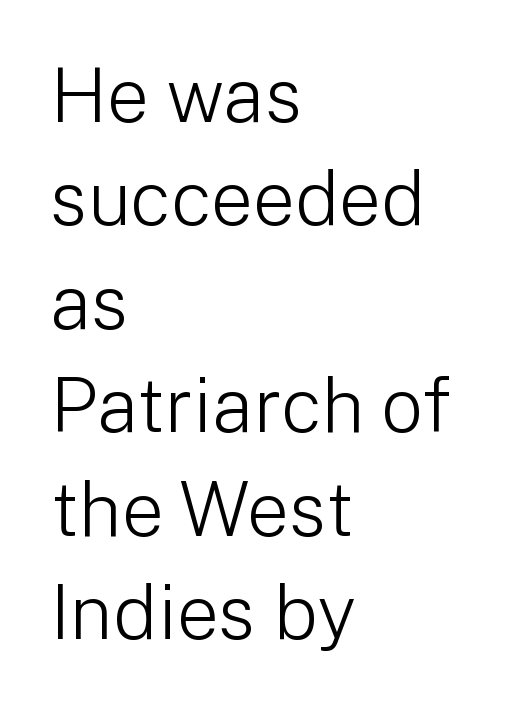
The image shows 75 px light sans-serif type, upright; set left-aligned, normal line spacing (1.38x), normal letter spacing, not underlined; low stroke contrast and a medium x-height.
